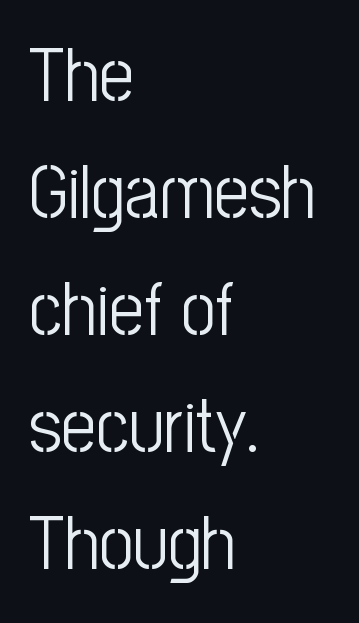
{"serif": "no", "italic": "no", "bold": "no", "weight": "light", "width": "condensed", "stroke_contrast": "low", "x_height": "medium", "monospaced": "no", "underline": "no", "align": "left", "line_spacing": "normal", "line_spacing_ratio": 1.54, "letter_spacing": "normal", "letter_spacing_em": 0.0, "glyph_px": 76}
